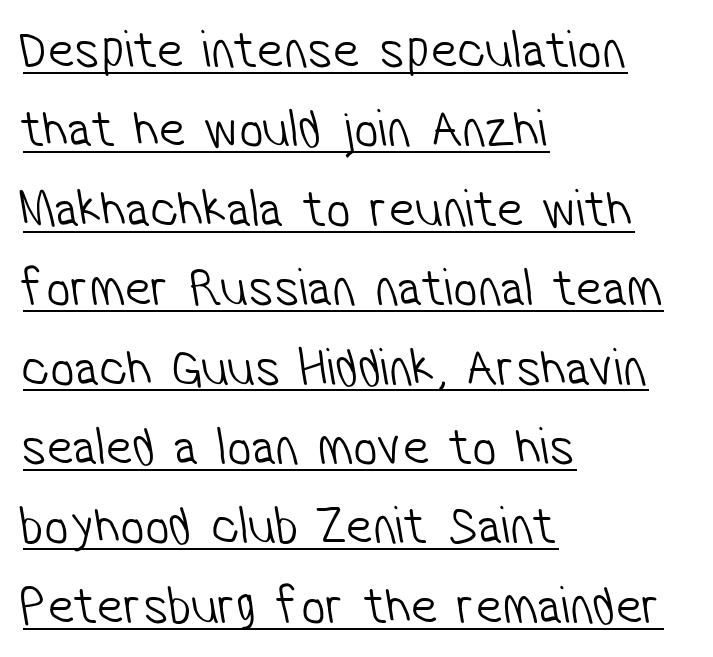
The image shows 54 px light, condensed sans-serif type; set left-aligned, normal line spacing (1.47x), normal letter spacing, underlined; low stroke contrast and a medium x-height.
